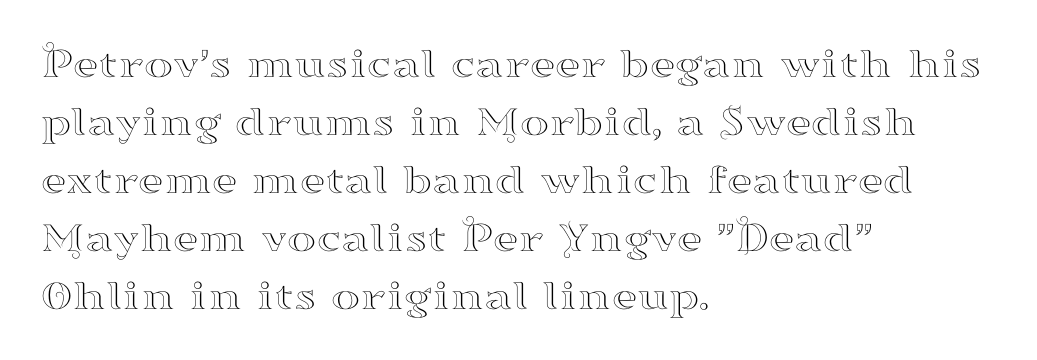
The passage shown is typed in a proportional face where columns would drift. Successive baselines arrive at the customary interval. The letters sit at their default tracking, neither squeezed nor spread. Yep, those are serifs on the letters.
